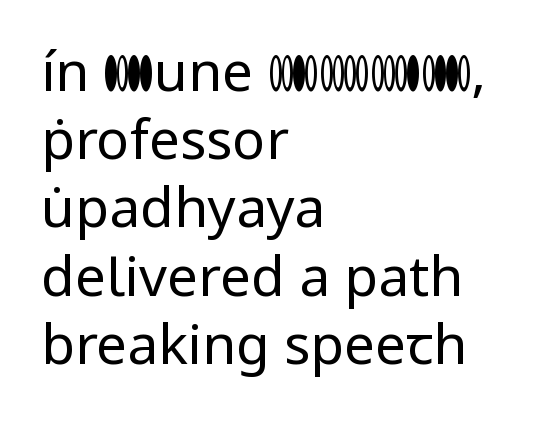
The image shows 55 px regular-weight sans-serif type, upright; set left-aligned, line spacing 1.24x, normal letter spacing, not underlined; low stroke contrast and a medium x-height.
